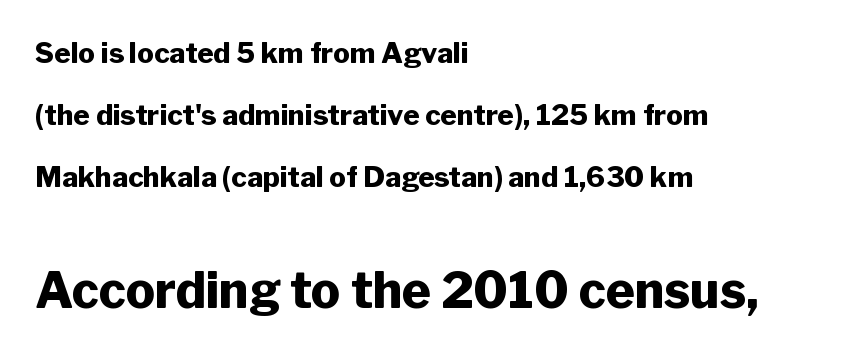
{"serif": "no", "italic": "no", "bold": "yes", "weight": "heavy", "width": "normal", "stroke_contrast": "low", "x_height": "medium", "monospaced": "no", "underline": "no", "align": "left", "line_spacing": "loose", "line_spacing_ratio": 2.21, "letter_spacing": "normal", "letter_spacing_em": 0.0, "larger_block": "second", "size_ratio": 1.75, "glyph_px": 49}
